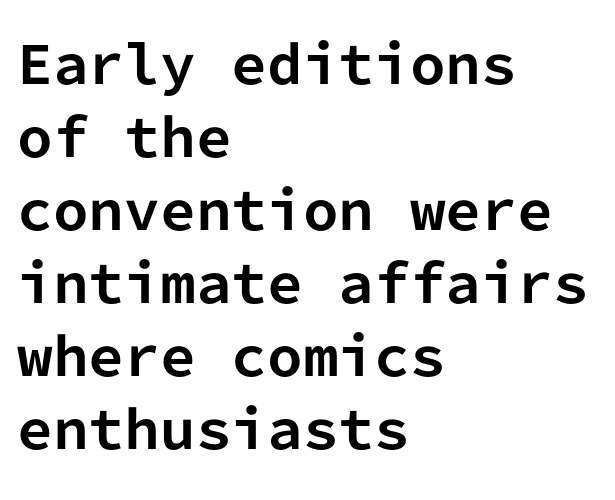
The image shows 51 px bold sans-serif type, upright, monospaced; set left-aligned, normal line spacing (1.43x), normal letter spacing, not underlined; low stroke contrast and a medium x-height.
